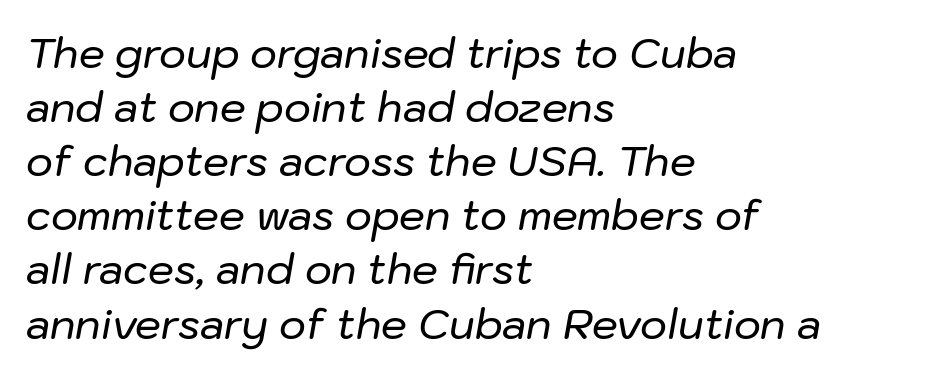
The image shows 41 px text type, italic (leaning right); set left-aligned, normal line spacing (1.32x), normal letter spacing, not underlined; low stroke contrast and a medium x-height.
